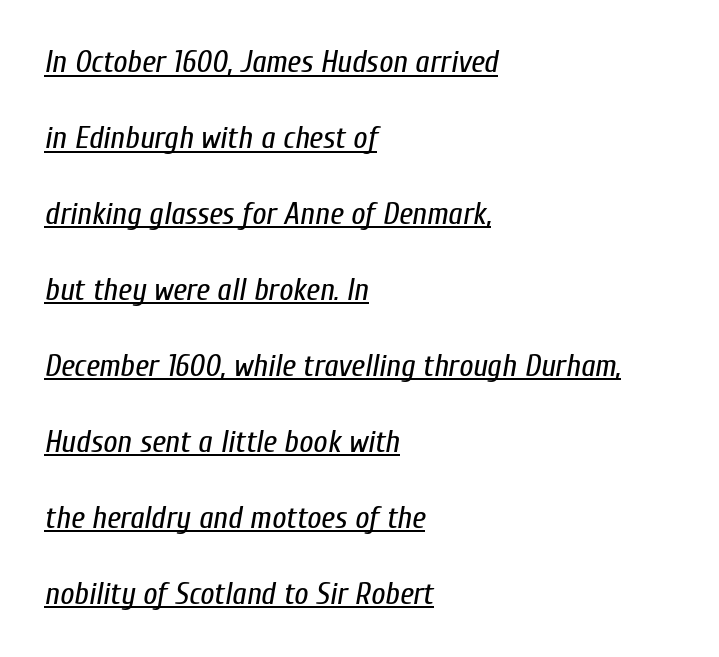
The image shows 31 px regular-weight, condensed type, italic (leaning right); set left-aligned, loose line spacing (2.45x), normal letter spacing, underlined; low stroke contrast and a medium x-height.
